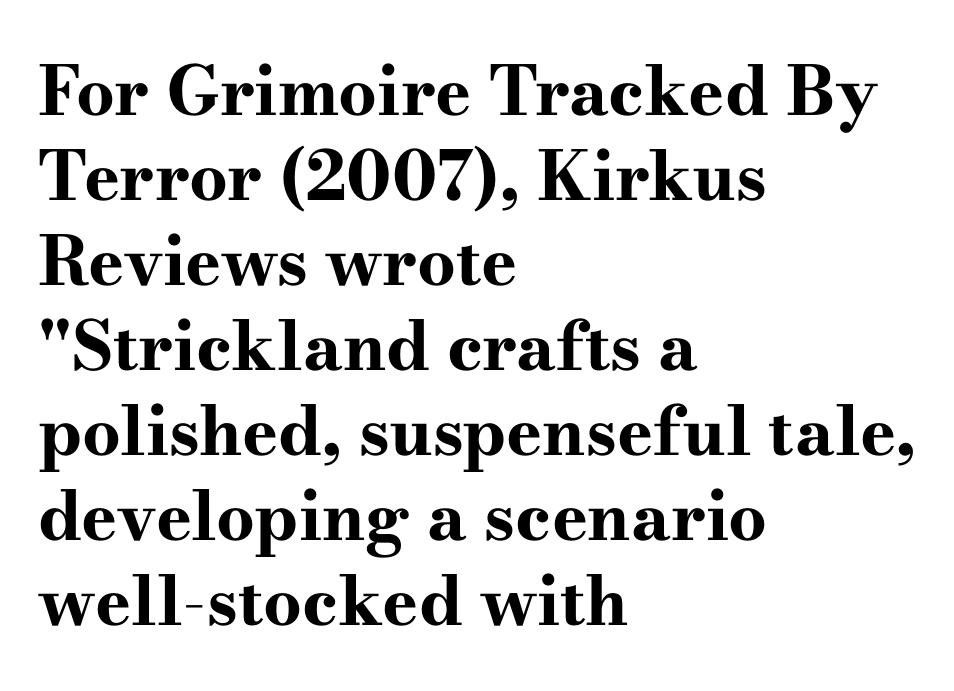
The image shows 68 px bold, wide serif type, upright; set left-aligned, normal line spacing (1.25x), normal letter spacing, not underlined; high stroke contrast and a small x-height.
